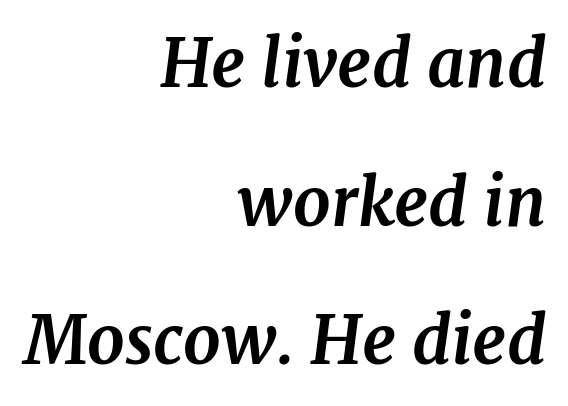
The image shows 66 px bold serif type, italic (leaning right); set right-aligned, loose line spacing (2.1x), normal letter spacing, not underlined; medium stroke contrast and a medium x-height.
